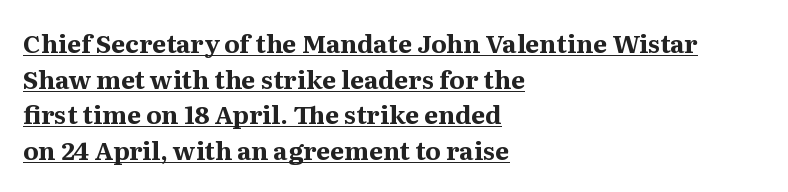
The face used here is rendered with its standard letterfit. You can tell it's not italic because the verticals are truly vertical. Normally led — the rows are evenly, conventionally spaced. The rendered words wear a rule along their underside. This is heavy type, rendered in bold. Which margin do the lines hug? The left one — the right edge is uneven.
